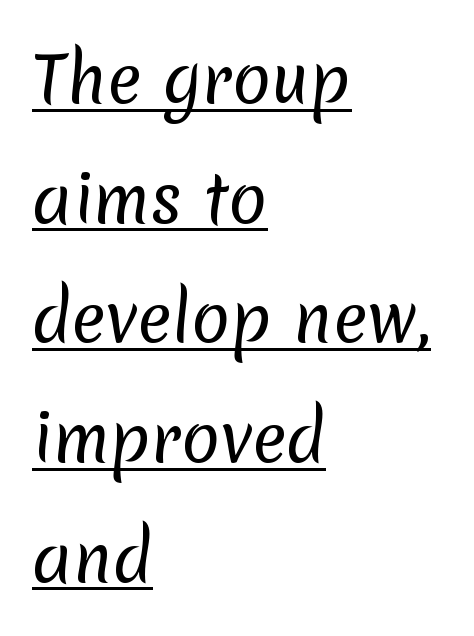
{"serif": "no", "bold": "no", "weight": "regular", "width": "normal", "stroke_contrast": "low", "x_height": "medium", "monospaced": "no", "underline": "yes", "align": "left", "line_spacing_ratio": 1.87, "letter_spacing": "normal", "letter_spacing_em": 0.0, "glyph_px": 64}
